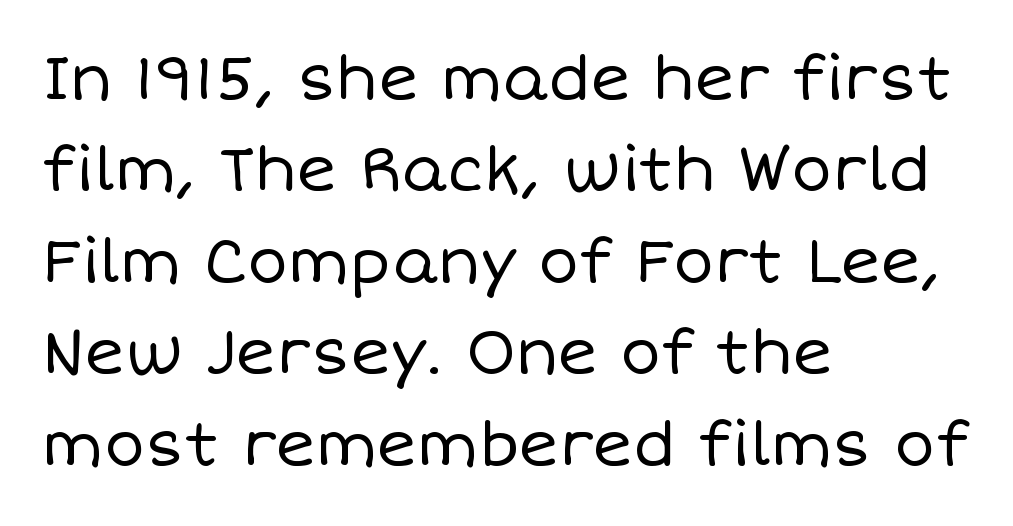
The space between consecutive lines is moderate. Does the lettering tilt? It doesn't — this is upright. The line texture is even and compact thanks to regular tracking. A clean baseline with only descenders dipping below it. All the whitespace from short lines collects on the right. The face used here is proportionally spaced, like ordinary book or web type.
